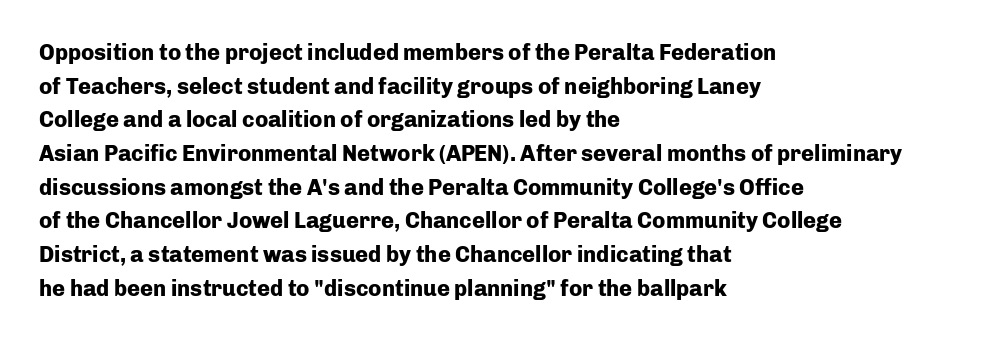
The image shows 22 px bold type, upright; set left-aligned, normal line spacing (1.53x), normal letter spacing, not underlined.
